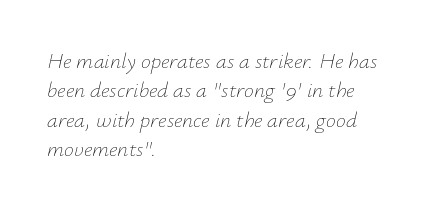
The image shows 22 px text type, italic (leaning right); set left-aligned, normal line spacing (1.34x), normal letter spacing, not underlined.
